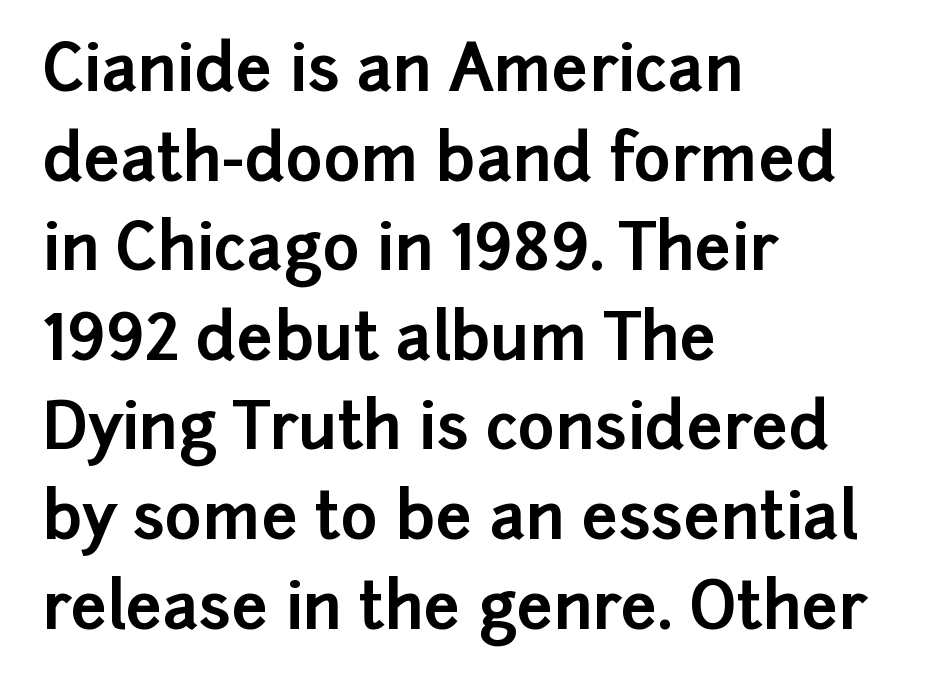
{"serif": "no", "italic": "no", "bold": "yes", "weight": "bold", "width": "normal", "stroke_contrast": "low", "x_height": "medium", "monospaced": "no", "underline": "no", "align": "left", "line_spacing": "normal", "line_spacing_ratio": 1.4, "letter_spacing": "normal", "letter_spacing_em": 0.0, "glyph_px": 64}
